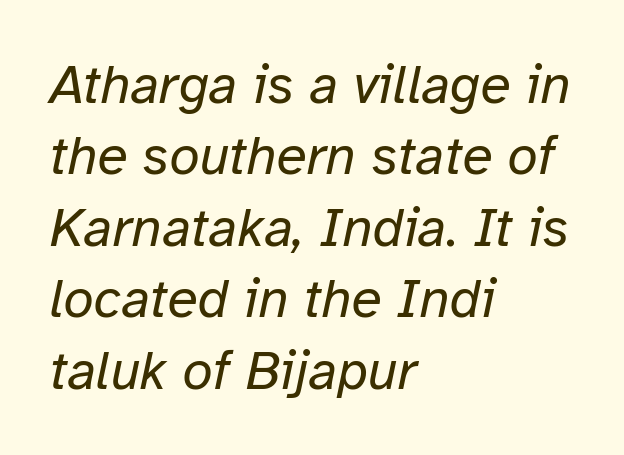
Q: Is the text bold? A: No.
Q: Is the text italic (slanted)? A: Yes, it leans right by about 12 degrees.
Q: Is the text underlined? A: No.
Q: How is the paragraph aligned? A: Left-aligned.
Q: Is the spacing between letters normal or unusually wide? A: Normal.
Q: Is the spacing between lines tight, normal or loose? A: Normal.
Q: Width (condensed, normal, or wide)? A: Normal.
Q: Stroke contrast? A: Low.
Q: x-height? A: Medium.
Q: Monospaced? A: No.
